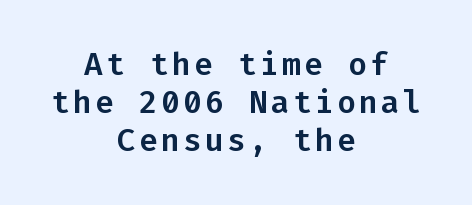
The image shows 31 px sans-serif type, upright, monospaced; set centered, line spacing 1.22x, not underlined; low stroke contrast and a medium x-height.
